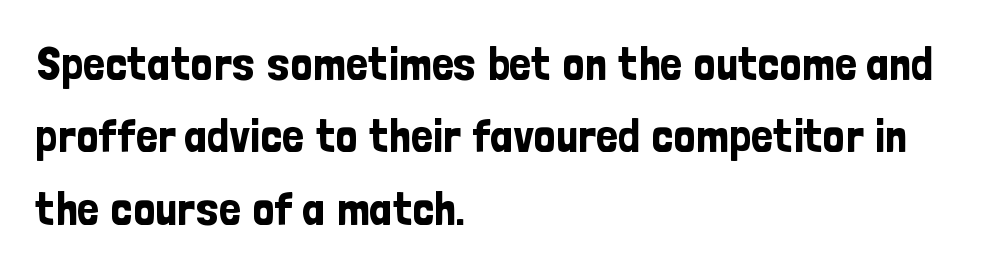
{"serif": "no", "italic": "no", "width": "condensed", "stroke_contrast": "low", "x_height": "medium", "monospaced": "no", "underline": "no", "align": "left", "line_spacing": "normal", "line_spacing_ratio": 1.51, "letter_spacing": "normal", "letter_spacing_em": 0.0, "glyph_px": 48}
